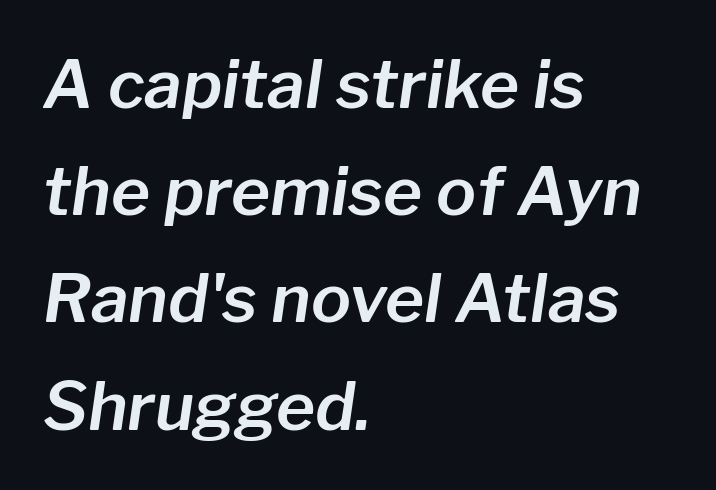
{"italic": "yes", "lean": "right", "slant_degrees": 8, "width": "normal", "stroke_contrast": "low", "x_height": "medium", "monospaced": "no", "underline": "no", "align": "left", "line_spacing": "normal", "line_spacing_ratio": 1.6, "letter_spacing": "normal", "letter_spacing_em": 0.0, "glyph_px": 67}
